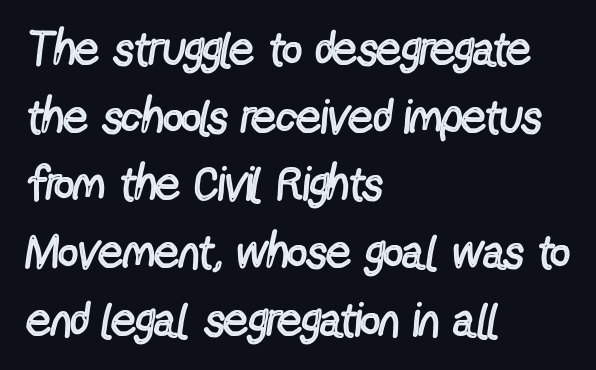
{"serif": "no", "bold": "no", "weight": "regular", "width": "condensed", "x_height": "medium", "monospaced": "no", "underline": "no", "align": "left", "line_spacing": "normal", "line_spacing_ratio": 1.41, "letter_spacing": "normal", "letter_spacing_em": 0.0, "glyph_px": 48}
